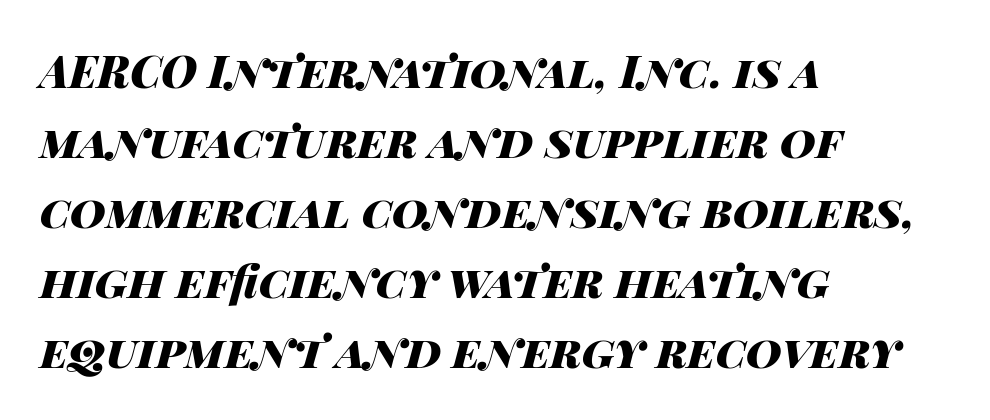
Which margin do the lines hug? The left one — the right edge is uneven. Decoration check: the copy has no underline. Leading: standard. Is this a fixed-width face? No — the glyphs have proportional, varying widths.
